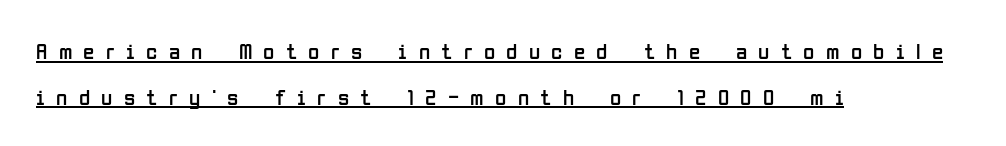
Q: Is the text bold? A: No.
Q: Is the text italic (slanted)? A: No, it is upright.
Q: Is the text underlined? A: Yes.
Q: How is the paragraph aligned? A: Left-aligned.
Q: Is the spacing between letters normal or unusually wide? A: Unusually wide.
Q: Is the spacing between lines tight, normal or loose? A: Loose.
